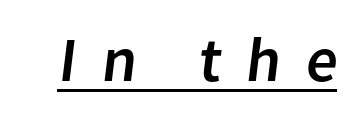
The letters advance in unequal steps, a hallmark of proportional type. Between one letter and the next there's a generous, obvious gap. Notice how a bar underscores the lettering throughout. The text was rendered using a sans face with plain stroke endings.
